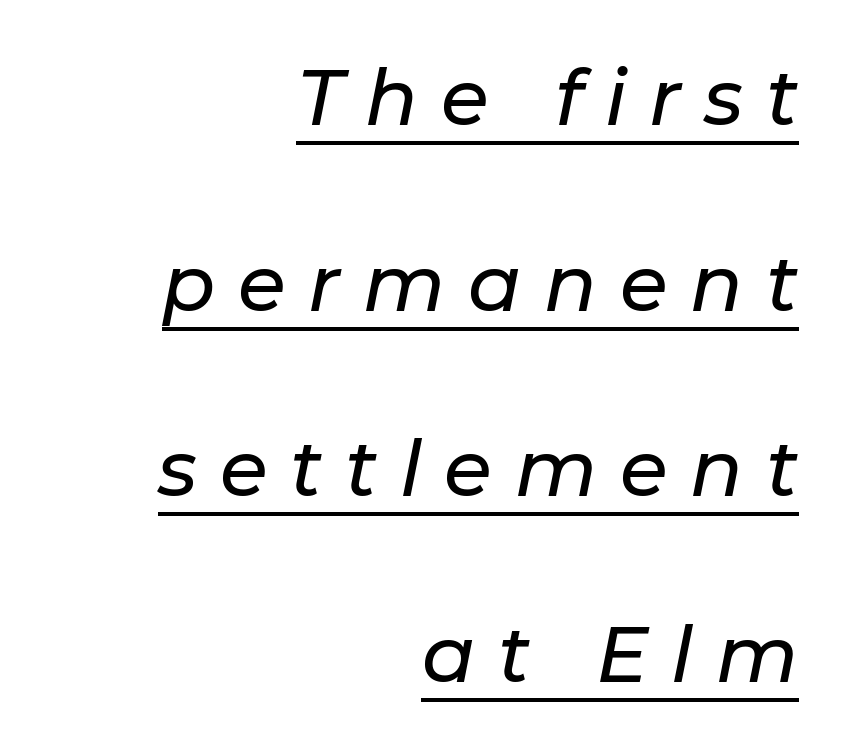
{"italic": "yes", "lean": "right", "slant_degrees": 11, "width": "normal", "stroke_contrast": "low", "x_height": "medium", "monospaced": "no", "underline": "yes", "align": "right", "line_spacing": "loose", "line_spacing_ratio": 2.38, "letter_spacing": "wide", "letter_spacing_em": 0.29, "glyph_px": 78}
